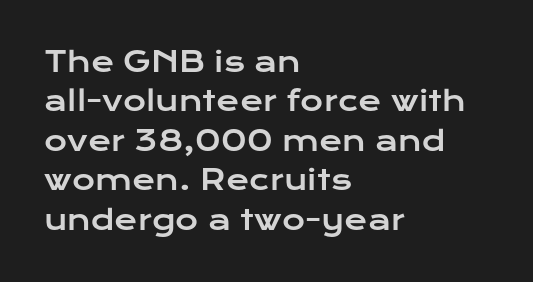
Q: Is the text italic (slanted)? A: No, it is upright.
Q: Is the typeface a serif or a sans-serif typeface? A: Sans-serif.
Q: Is the text underlined? A: No.
Q: How is the paragraph aligned? A: Left-aligned.
Q: Is the spacing between letters normal or unusually wide? A: Normal.
Q: Is the spacing between lines tight, normal or loose? A: Normal.
Q: Width (condensed, normal, or wide)? A: Wide.
Q: Stroke contrast? A: Low.
Q: x-height? A: Medium.
Q: Monospaced? A: No.
